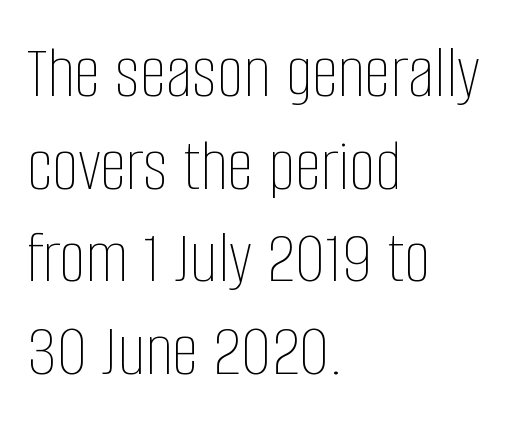
The image shows 76 px thin, condensed type, upright; set left-aligned, line spacing 1.22x, normal letter spacing, not underlined; low stroke contrast and a large x-height.
